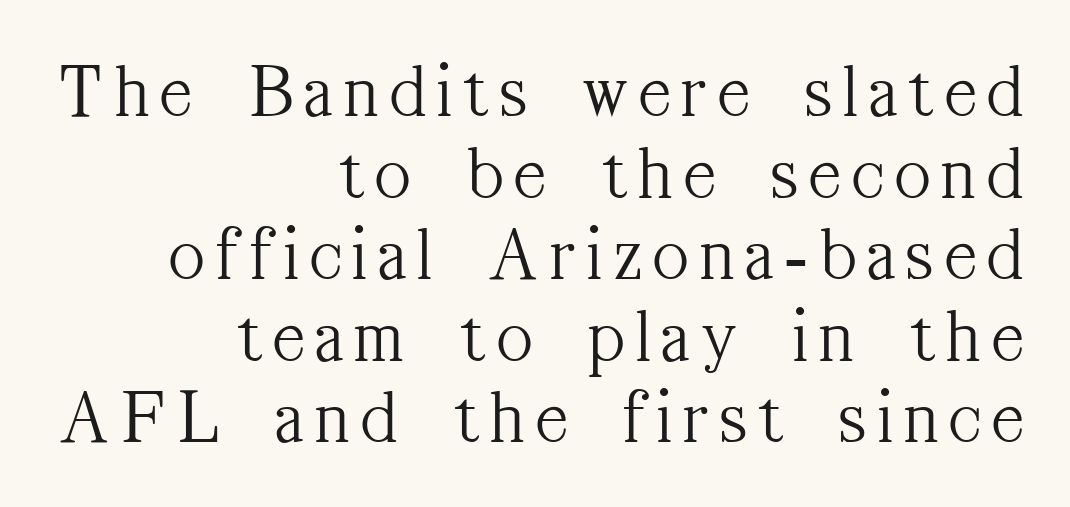
The image shows 77 px light, condensed serif type, upright; set right-aligned, tight line spacing (1.06x), not underlined; medium stroke contrast and a medium x-height.
